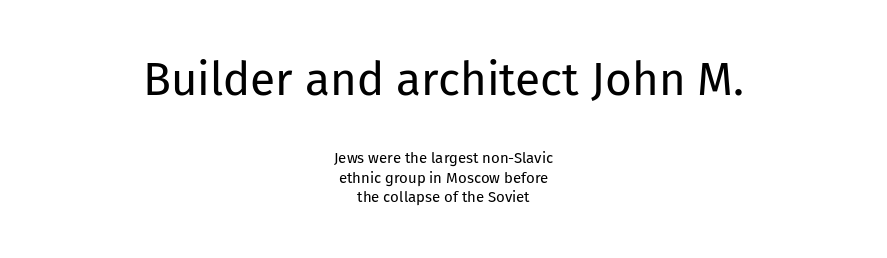
The image shows 46 px regular-weight sans-serif type, upright; set centered, normal line spacing (1.31x), normal letter spacing, not underlined; the first (top) block is 3.07x larger; low stroke contrast and a medium x-height.
